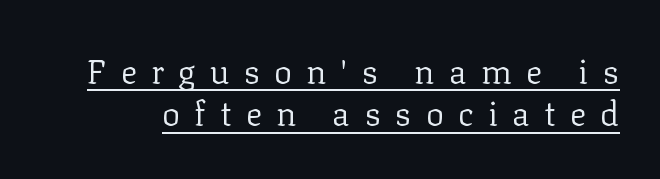
{"serif": "yes", "italic": "no", "bold": "no", "weight": "regular", "width": "normal", "stroke_contrast": "low", "x_height": "medium", "monospaced": "no", "underline": "yes", "line_spacing": "normal", "line_spacing_ratio": 1.25, "letter_spacing": "wide", "letter_spacing_em": 0.42, "glyph_px": 34}
